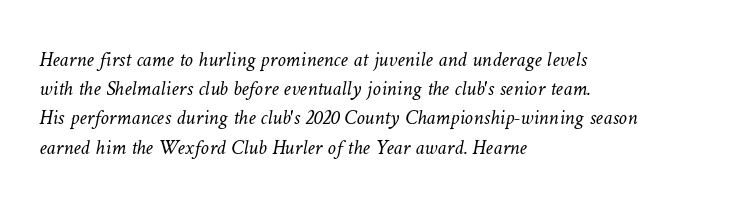
{"bold": "no", "underline": "no", "align": "left", "line_spacing": "normal", "line_spacing_ratio": 1.39, "letter_spacing": "normal", "letter_spacing_em": 0.0, "glyph_px": 21}
